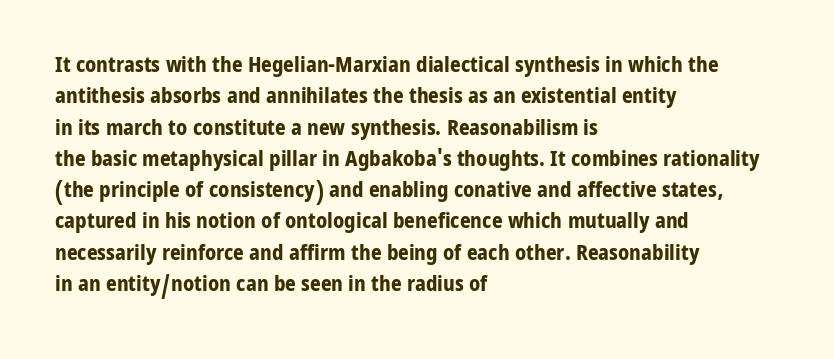
The image shows 21 px bold type, upright; set left-aligned, normal line spacing (1.49x), normal letter spacing, not underlined.
